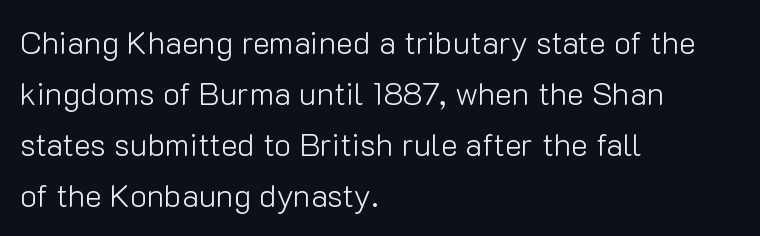
Q: Is the text bold? A: No.
Q: Is the text italic (slanted)? A: No, it is upright.
Q: Is the typeface a serif or a sans-serif typeface? A: Sans-serif.
Q: Is the text underlined? A: No.
Q: How is the paragraph aligned? A: Left-aligned.
Q: Is the spacing between letters normal or unusually wide? A: Normal.
Q: Is the spacing between lines tight, normal or loose? A: Normal.
Q: Width (condensed, normal, or wide)? A: Normal.
Q: Stroke contrast? A: Low.
Q: x-height? A: Medium.
Q: Monospaced? A: No.
